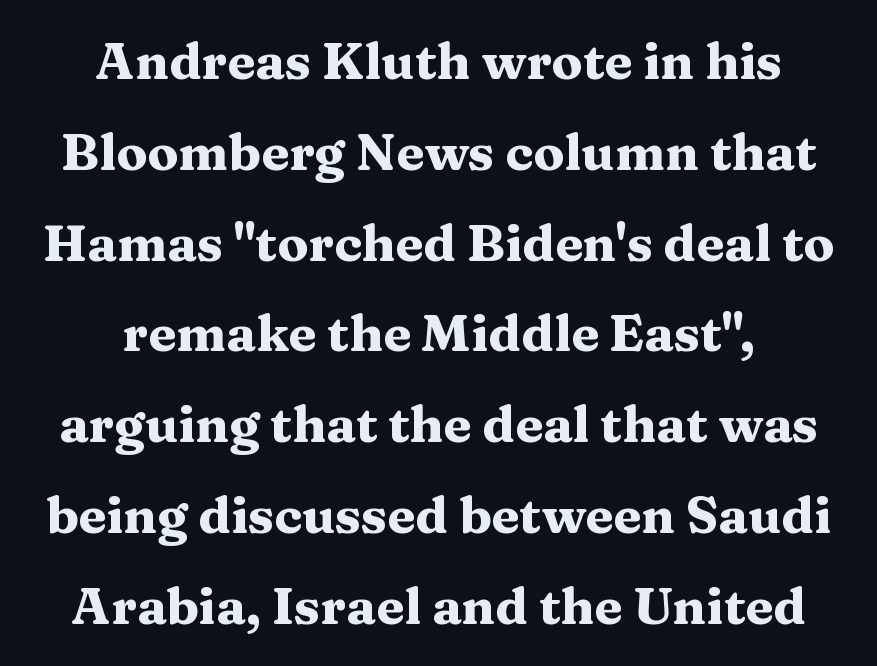
{"serif": "yes", "italic": "no", "bold": "yes", "weight": "heavy", "width": "wide", "stroke_contrast": "medium", "x_height": "medium", "monospaced": "no", "underline": "no", "align": "center", "line_spacing_ratio": 1.78, "letter_spacing": "normal", "letter_spacing_em": 0.0, "glyph_px": 51}
